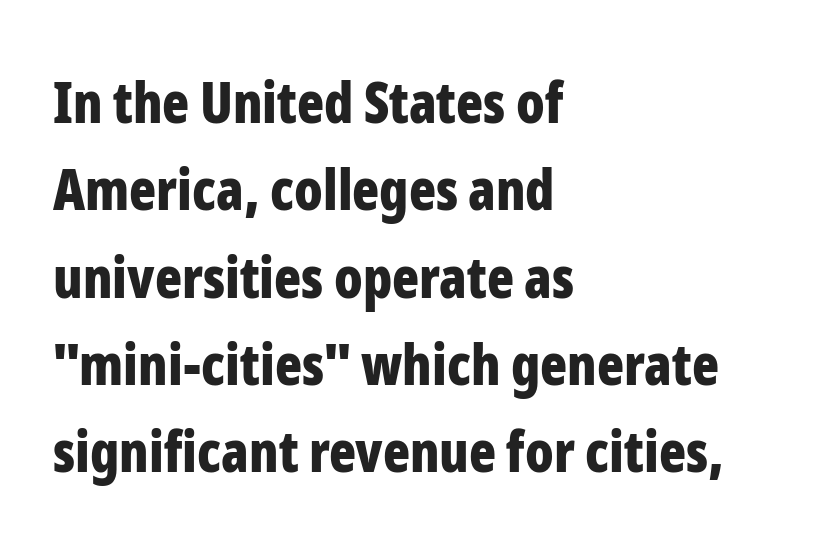
{"serif": "no", "italic": "no", "bold": "yes", "weight": "bold", "width": "condensed", "stroke_contrast": "low", "x_height": "medium", "monospaced": "no", "underline": "no", "align": "left", "line_spacing": "normal", "line_spacing_ratio": 1.56, "letter_spacing": "normal", "letter_spacing_em": 0.0, "glyph_px": 56}
